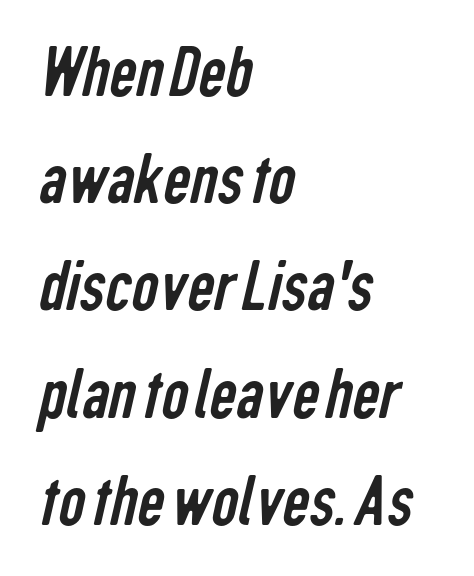
You can tell from the bare stems that sans-serif type was used. Where is the straight margin? On the left. No word sits above an underline. The type is set solid horizontally, with unmodified tracking. The block of text has a typical density, with ordinary space between rows. Think of a printed novel: that variable character pitch is what you see here.
